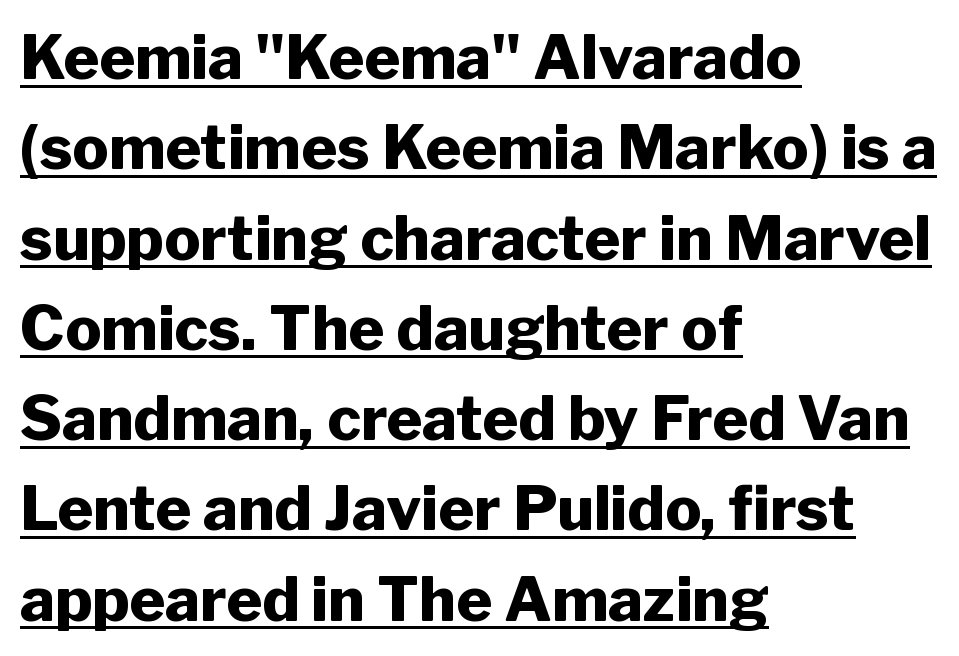
This is roman type, the default non-slanted kind. Caption: multi-line text, flush left, ragged right. A typesetter would call this leading conventional body-copy spacing. Nothing sits at the stroke ends, so this counts as sans-serif. Default kerning and tracking; the words read as compact shapes.
